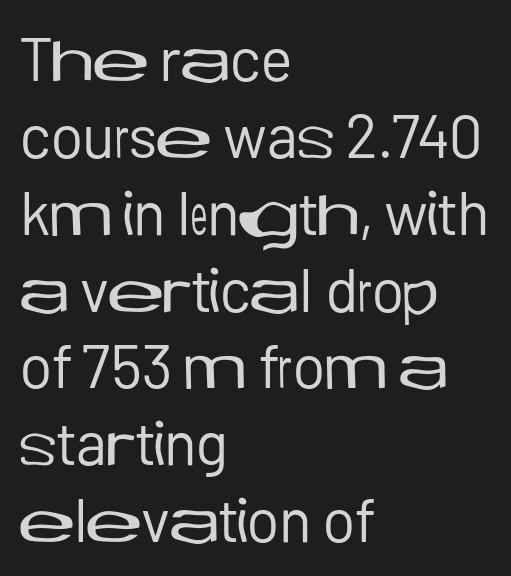
Q: Is the text bold? A: No.
Q: Is the text italic (slanted)? A: No, it is upright.
Q: Is the typeface a serif or a sans-serif typeface? A: Sans-serif.
Q: Is the text underlined? A: No.
Q: How is the paragraph aligned? A: Left-aligned.
Q: Is the spacing between letters normal or unusually wide? A: Normal.
Q: Is the spacing between lines tight, normal or loose? A: Normal.
Q: Width (condensed, normal, or wide)? A: Normal.
Q: Stroke contrast? A: Low.
Q: x-height? A: Medium.
Q: Monospaced? A: No.
